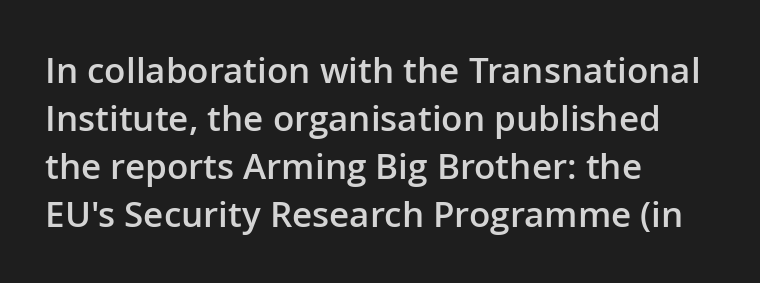
Q: Is the text bold? A: Semi-bold.
Q: Is the text italic (slanted)? A: No, it is upright.
Q: Is the typeface a serif or a sans-serif typeface? A: Sans-serif.
Q: Is the text underlined? A: No.
Q: How is the paragraph aligned? A: Left-aligned.
Q: Is the spacing between letters normal or unusually wide? A: Normal.
Q: Is the spacing between lines tight, normal or loose? A: Normal.
Q: Width (condensed, normal, or wide)? A: Normal.
Q: Stroke contrast? A: Low.
Q: x-height? A: Medium.
Q: Monospaced? A: No.
